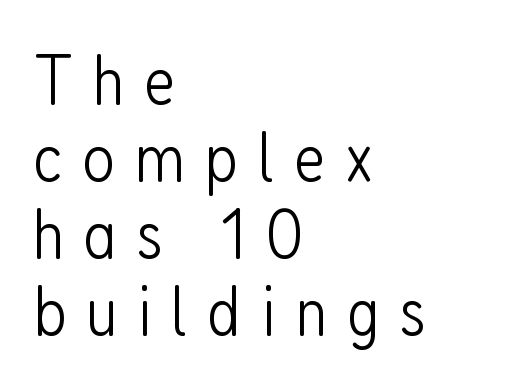
The image shows 72 px light, condensed sans-serif type, upright; set left-aligned, tight line spacing (1.07x), unusually wide letter spacing (+0.27 em), not underlined; low stroke contrast and a medium x-height.
